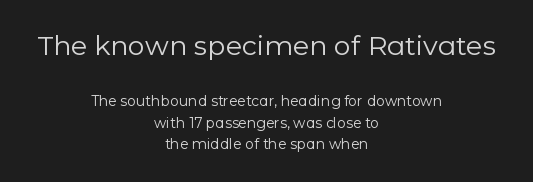
The gap between lines stays unmarked. The compositor balanced each line on the midline. If you drew a line through each stem, it would be perfectly vertical. One glance says typical: line gaps are just what's usual.
